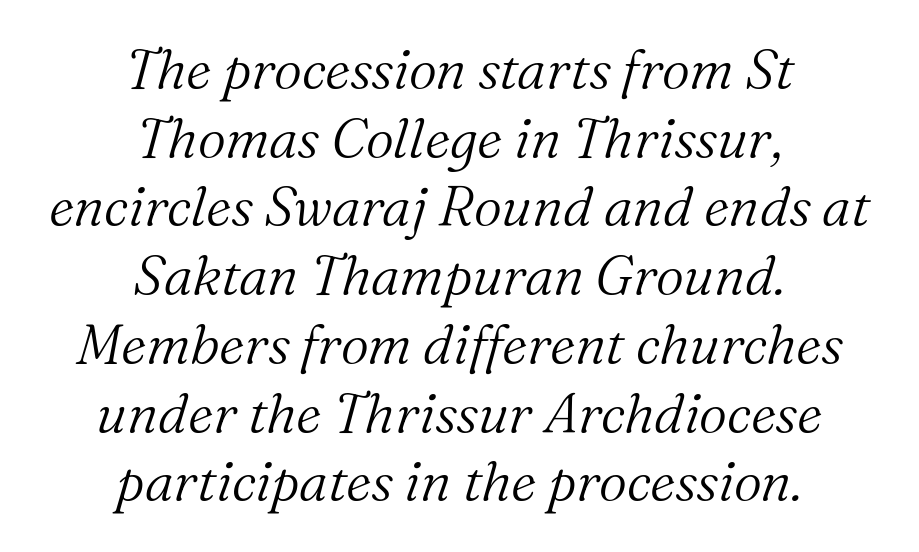
{"serif": "yes", "italic": "yes", "lean": "right", "slant_degrees": 16, "bold": "no", "weight": "light", "width": "normal", "stroke_contrast": "medium", "x_height": "medium", "monospaced": "no", "underline": "no", "align": "center", "line_spacing": "normal", "line_spacing_ratio": 1.25, "letter_spacing": "normal", "letter_spacing_em": 0.0, "glyph_px": 55}
